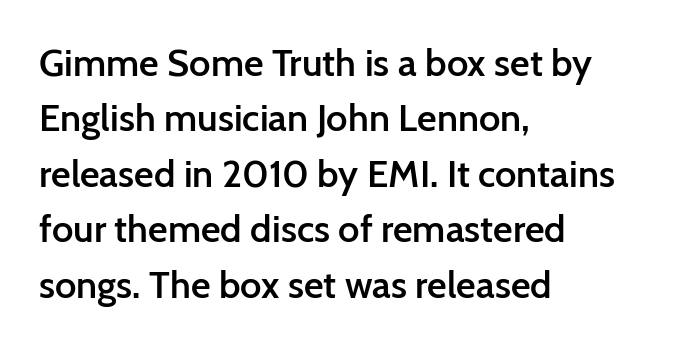
Proportional: the letters do not fall into vertical columns. Moderately thickened strokes mark this as semibold type. Is the block centered? No — it sits flush against the left margin. Vertical strokes here are truly vertical. Check the space under the baseline: it is left empty. Does extra space separate the letters? No, they use regular spacing.
